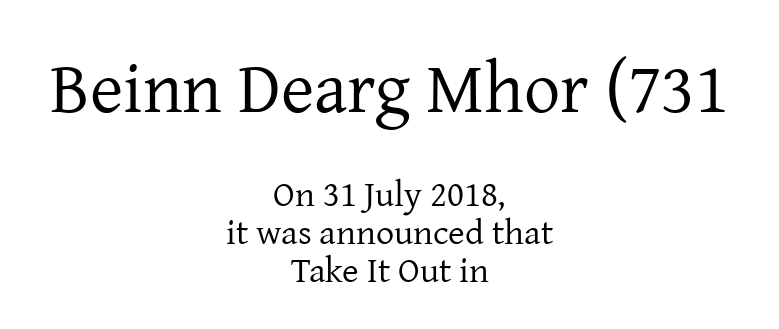
The image shows 72 px regular-weight serif type, upright; set centered, tight line spacing (1.06x), normal letter spacing, not underlined; the first (top) block is 2.0x larger; low stroke contrast and a medium x-height.
